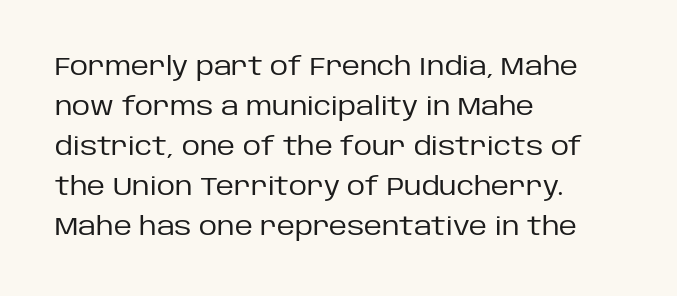
The area under the type is left untouched. A typesetter would mark this as roman, not italic. What's the leading like? Ordinary, nothing unusual. A typesetter would call this zero additional tracking. Which margin do the lines hug? The left one — the right edge is uneven. The cut favours lightness, reaching ordinary text weight at its darkest.
